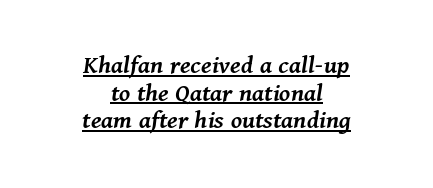
{"italic": "yes", "lean": "right", "slant_degrees": 11, "bold": "semi", "underline": "yes", "align": "center", "line_spacing": "tight", "line_spacing_ratio": 1.02, "letter_spacing": "normal", "letter_spacing_em": 0.0, "glyph_px": 27}
